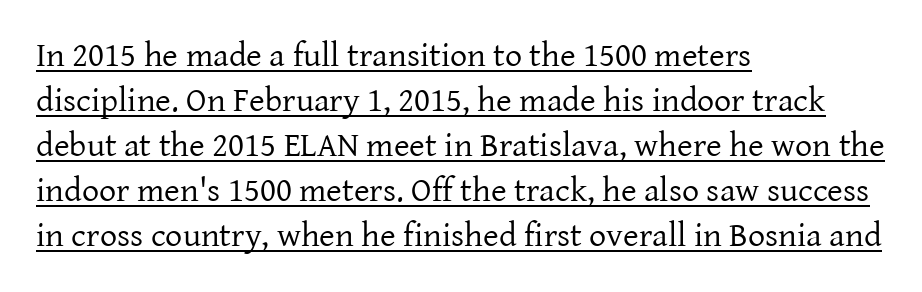
Q: Is the text bold? A: No.
Q: Is the text italic (slanted)? A: No, it is upright.
Q: Is the typeface a serif or a sans-serif typeface? A: Serif.
Q: Is the text underlined? A: Yes.
Q: How is the paragraph aligned? A: Left-aligned.
Q: Is the spacing between letters normal or unusually wide? A: Normal.
Q: Is the spacing between lines tight, normal or loose? A: Normal.
Q: Width (condensed, normal, or wide)? A: Normal.
Q: Stroke contrast? A: Low.
Q: x-height? A: Medium.
Q: Monospaced? A: No.
